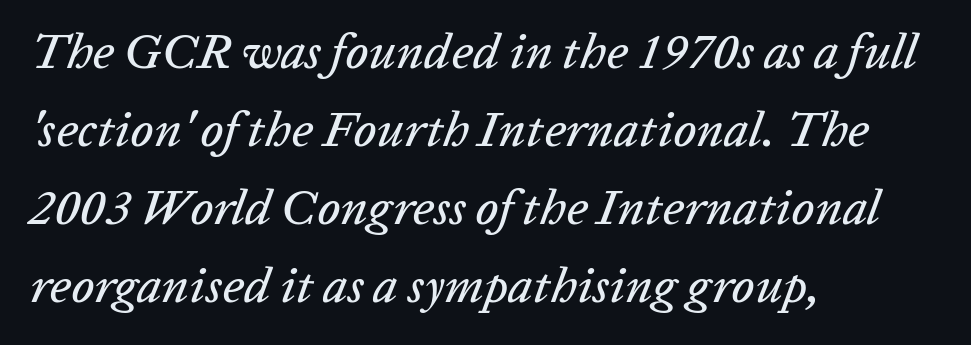
{"italic": "yes", "lean": "right", "slant_degrees": 20, "width": "normal", "stroke_contrast": "low", "x_height": "medium", "monospaced": "no", "underline": "no", "align": "left", "line_spacing": "normal", "line_spacing_ratio": 1.56, "letter_spacing": "normal", "letter_spacing_em": 0.0, "glyph_px": 50}
